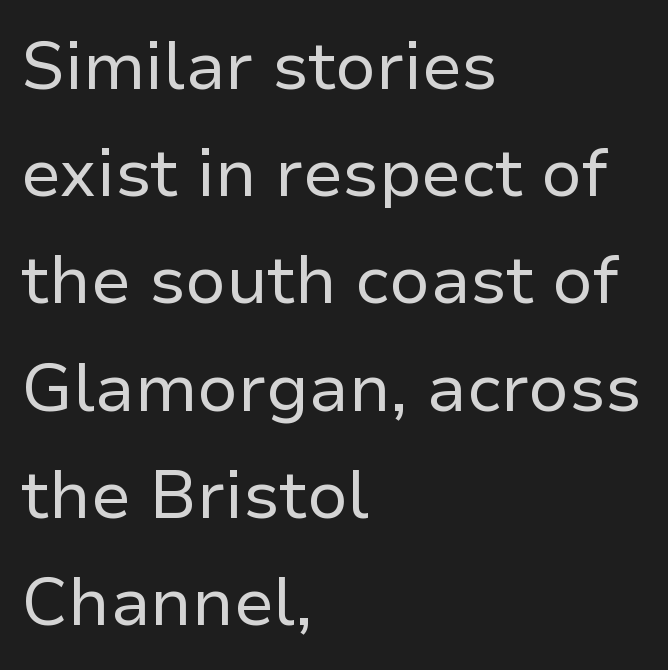
Q: Is the text bold? A: No.
Q: Is the text italic (slanted)? A: No, it is upright.
Q: Is the typeface a serif or a sans-serif typeface? A: Sans-serif.
Q: Is the text underlined? A: No.
Q: How is the paragraph aligned? A: Left-aligned.
Q: Is the spacing between letters normal or unusually wide? A: Normal.
Q: Is the spacing between lines tight, normal or loose? A: Normal.
Q: Width (condensed, normal, or wide)? A: Normal.
Q: Stroke contrast? A: Low.
Q: x-height? A: Medium.
Q: Monospaced? A: No.
